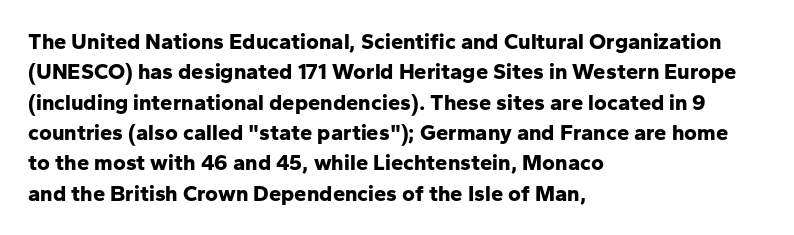
{"italic": "no", "bold": "yes", "underline": "no", "align": "left", "line_spacing": "normal", "line_spacing_ratio": 1.38, "letter_spacing": "normal", "letter_spacing_em": 0.0, "glyph_px": 22}
